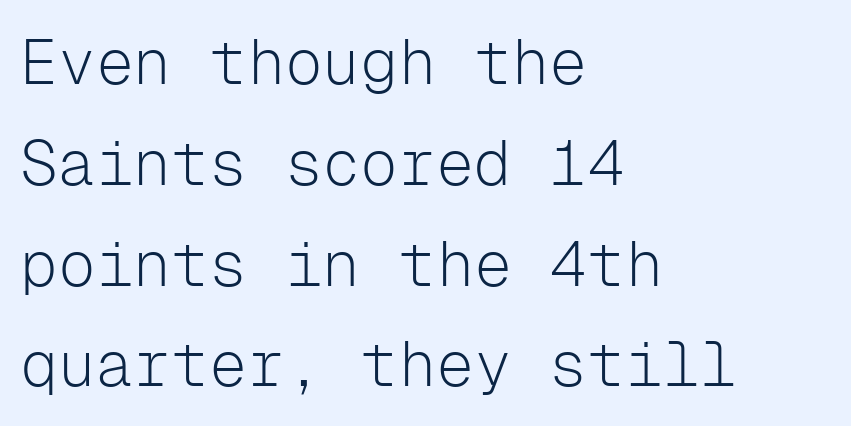
The image shows 63 px light sans-serif type, upright, monospaced; set left-aligned, normal line spacing (1.6x), normal letter spacing, not underlined; low stroke contrast and a medium x-height.
